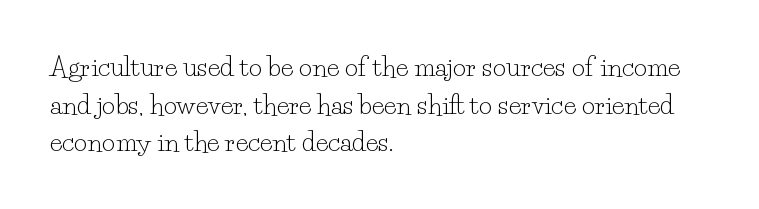
The image shows 26 px text type, upright; set left-aligned, normal line spacing (1.45x), normal letter spacing, not underlined.
